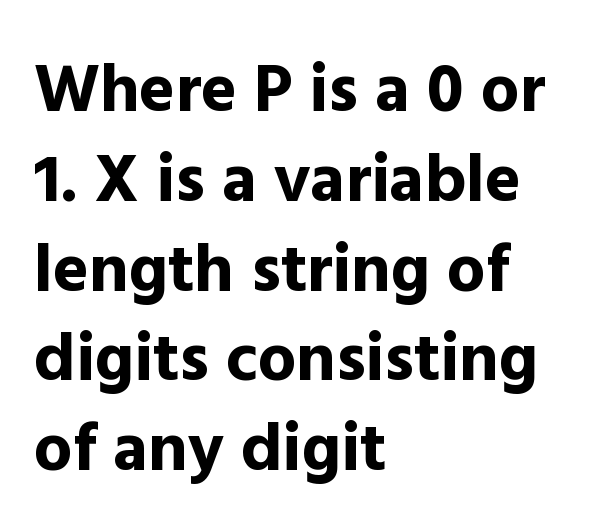
Heavy, bold letterforms. This rendering leaves character spacing at its baseline value. Beneath every word, the page is bare. Horizontal alignment here is leftward, the default for most running prose. Is there any slant? The stems are plumb. The rendering shows plain stroke endings on the letterforms — a sans-serif design.
